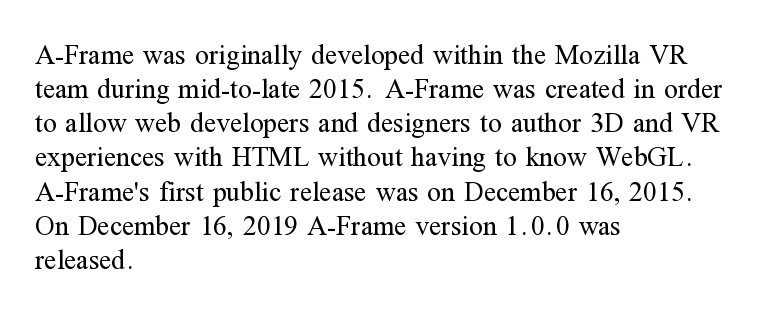
In terms of letterspacing, this is plain default setting. It's the straight-up-and-down kind of type. The passage shown is typeset with a serif family. Check under the words: just untouched page. Layout note: lines flush left. Each letter keeps its own natural width here, so spacing adapts to shape.
